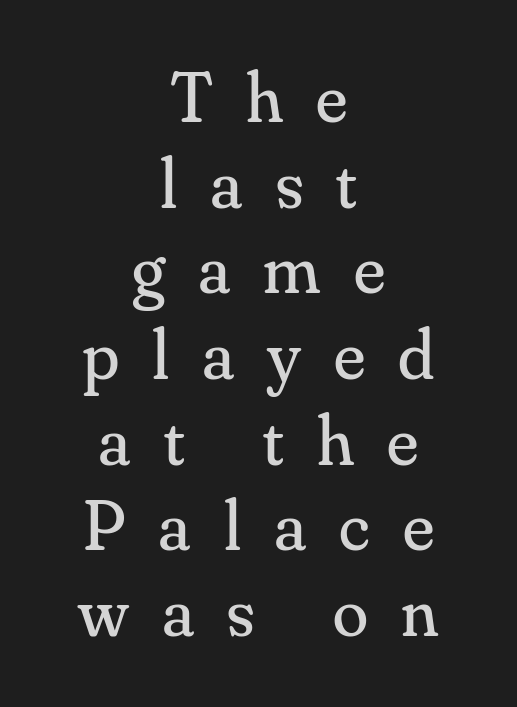
Look at the tracking — it's clearly loosened, letters drifting apart. A student would call this center alignment; a typographer would say set centered. No chunkiness to these letters — they're not bold. Lines of text with bare space underneath. These lines are rendered in a variable-pitch font. In terms of posture, this sample is upright.
